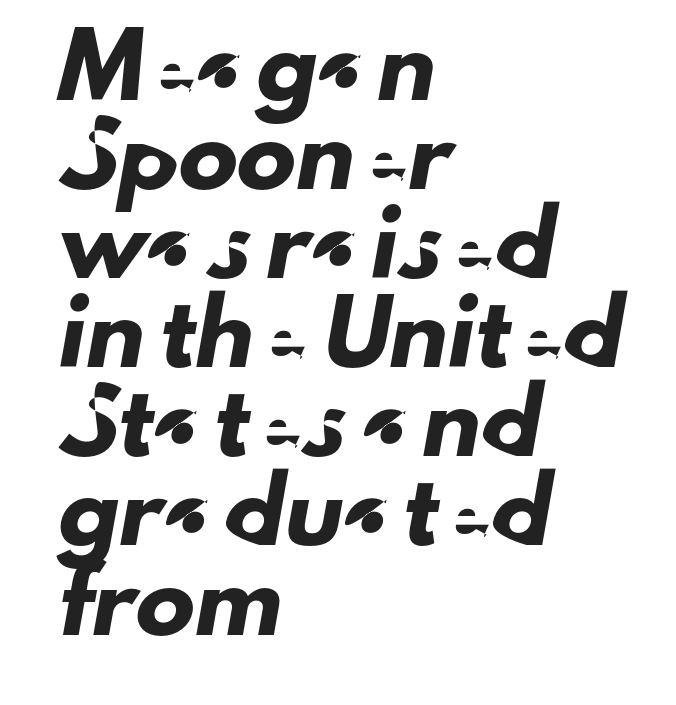
{"serif": "no", "width": "normal", "stroke_contrast": "low", "x_height": "small", "monospaced": "no", "underline": "no", "align": "left", "line_spacing": "normal", "line_spacing_ratio": 1.51, "letter_spacing": "normal", "letter_spacing_em": 0.0, "glyph_px": 59}
